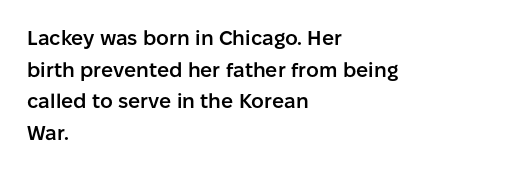
Q: Is the text bold? A: Semi-bold.
Q: Is the text italic (slanted)? A: No, it is upright.
Q: Is the text underlined? A: No.
Q: How is the paragraph aligned? A: Left-aligned.
Q: Is the spacing between letters normal or unusually wide? A: Normal.
Q: Is the spacing between lines tight, normal or loose? A: Normal.
